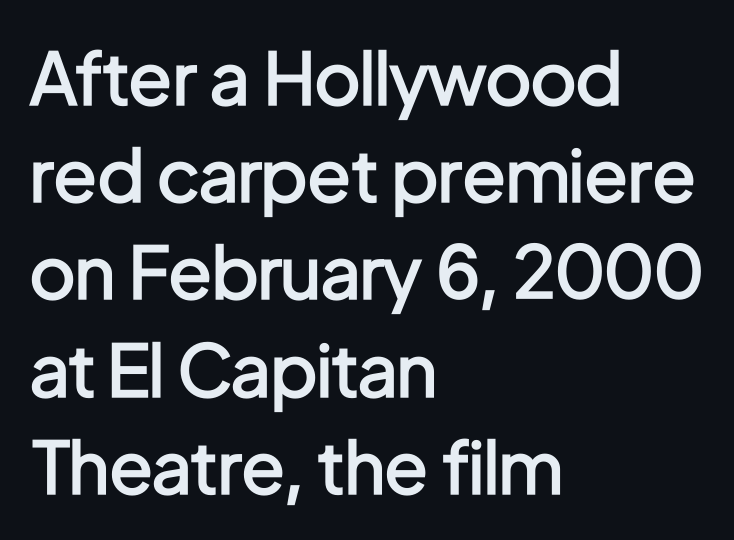
{"serif": "no", "italic": "no", "bold": "semi", "weight": "semibold", "width": "condensed", "stroke_contrast": "low", "x_height": "medium", "monospaced": "no", "underline": "no", "align": "left", "line_spacing": "normal", "line_spacing_ratio": 1.35, "letter_spacing": "normal", "letter_spacing_em": 0.0, "glyph_px": 72}
